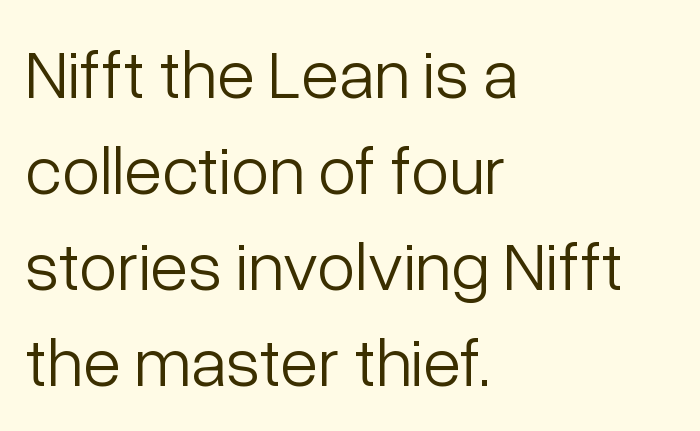
{"serif": "no", "italic": "no", "bold": "no", "weight": "light", "width": "normal", "stroke_contrast": "low", "x_height": "medium", "monospaced": "no", "underline": "no", "align": "left", "line_spacing": "normal", "line_spacing_ratio": 1.39, "letter_spacing": "normal", "letter_spacing_em": 0.0, "glyph_px": 69}
